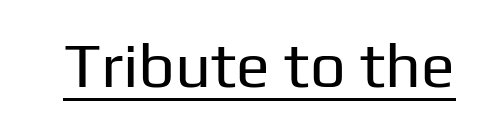
The image shows 63 px regular-weight sans-serif type, upright; set normal letter spacing, underlined; low stroke contrast and a medium x-height.
